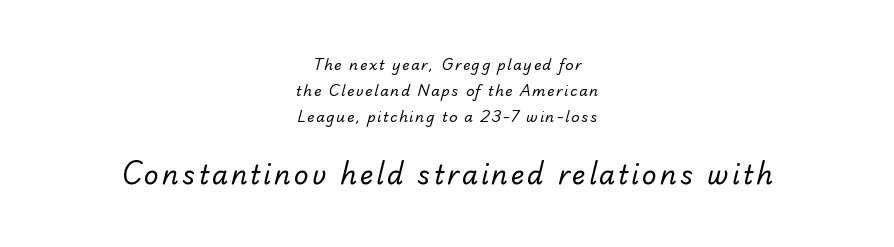
Q: Is the text bold? A: No.
Q: Is the text underlined? A: No.
Q: How is the paragraph aligned? A: Centered.
Q: Which block of text is set in a larger size, the first (top) or the second (bottom)? A: The second (bottom) one.
